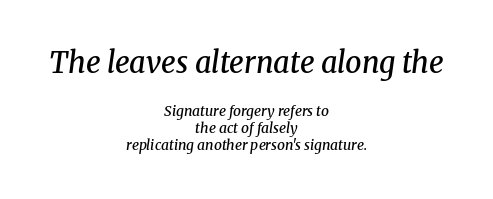
A student would call this center alignment; a typographer would say set centered. Characters are canted at an angle relative to the baseline's perpendicular. What weight is shown? A semibold, between regular and bold. Font category for this specimen: serif. Proportional: the letters do not fall into vertical columns. Each row of text sits above clean, open space.
